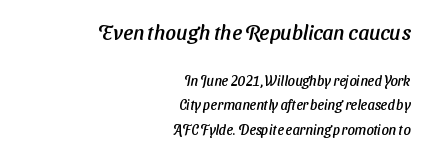
The image shows 21 px text type; set right-aligned, line spacing 1.73x, normal letter spacing, not underlined; the first (top) block is 1.5x larger.
